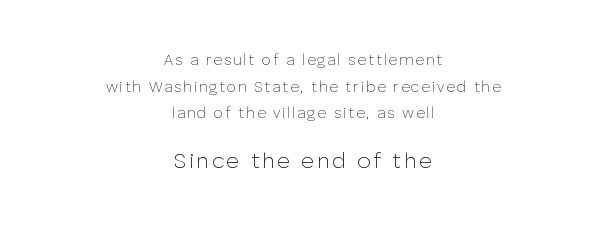
A bare baseline throughout the passage. The weight would be labelled regular, book, light, or lighter still. Compare the two chunks: the lower has the greater cap height. Notice how the stems are strictly vertical — no italics here. Every row of glyphs is offset so its center matches the block's center.
